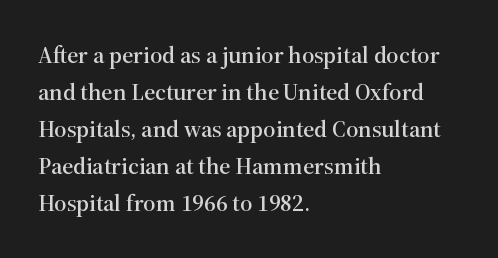
This is roman type, the default non-slanted kind. The lines in this sample share a left origin and differ only in where they stop. Glance below the letters and you will spot only blank space. The line-height multiplier appears to be the usual default. No extra tracking has been applied to these lines.
